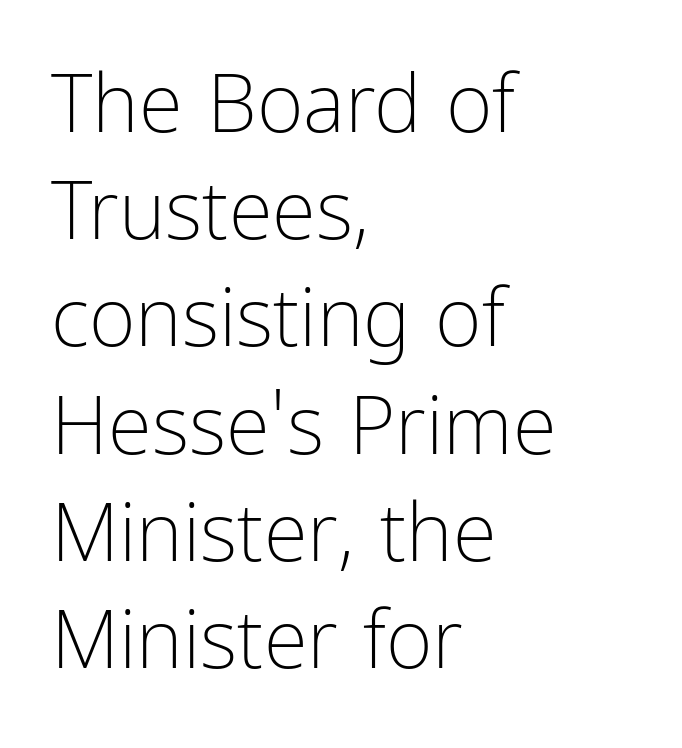
The image shows 80 px light, condensed sans-serif type, upright; set left-aligned, normal line spacing (1.34x), normal letter spacing, not underlined; low stroke contrast and a medium x-height.
